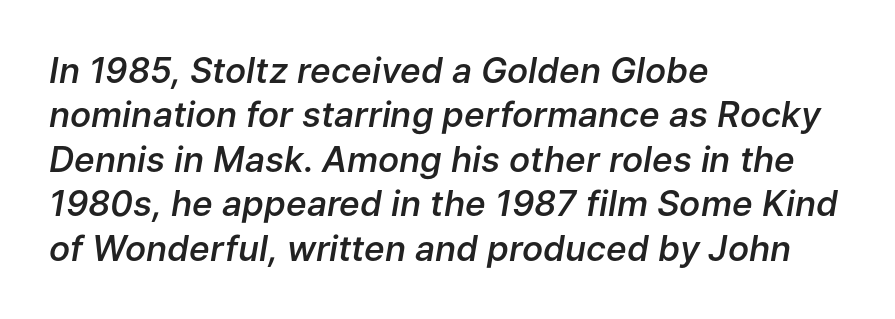
{"italic": "yes", "lean": "right", "slant_degrees": 9, "bold": "semi", "weight": "semibold", "width": "normal", "stroke_contrast": "low", "x_height": "medium", "monospaced": "no", "underline": "no", "align": "left", "line_spacing": "normal", "line_spacing_ratio": 1.27, "letter_spacing": "normal", "letter_spacing_em": 0.0, "glyph_px": 35}
